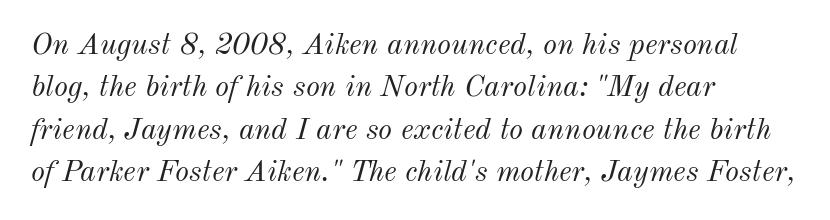
Q: Is the text bold? A: No.
Q: Is the text italic (slanted)? A: Yes, it leans right by about 12 degrees.
Q: Is the text underlined? A: No.
Q: How is the paragraph aligned? A: Left-aligned.
Q: Is the spacing between letters normal or unusually wide? A: Normal.
Q: Is the spacing between lines tight, normal or loose? A: Normal.
Q: Width (condensed, normal, or wide)? A: Normal.
Q: Stroke contrast? A: Medium.
Q: x-height? A: Small.
Q: Monospaced? A: No.
